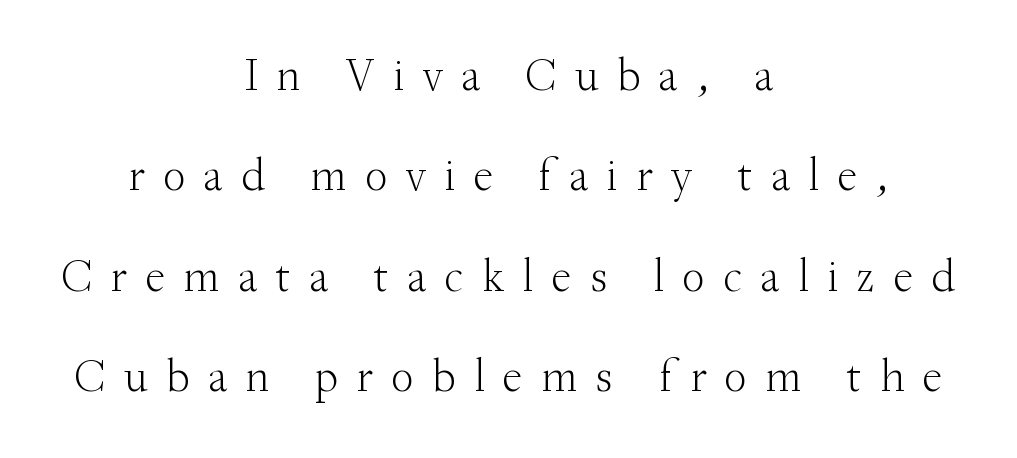
{"serif": "yes", "italic": "no", "bold": "no", "weight": "light", "width": "normal", "stroke_contrast": "medium", "x_height": "small", "monospaced": "no", "underline": "no", "align": "center", "line_spacing": "loose", "line_spacing_ratio": 2.18, "letter_spacing": "wide", "letter_spacing_em": 0.39, "glyph_px": 46}
